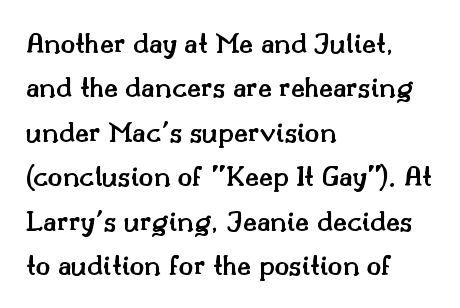
{"serif": "yes", "italic": "no", "bold": "semi", "weight": "semibold", "width": "normal", "stroke_contrast": "medium", "x_height": "small", "monospaced": "no", "underline": "no", "align": "left", "line_spacing": "normal", "line_spacing_ratio": 1.48, "letter_spacing": "normal", "letter_spacing_em": 0.0, "glyph_px": 30}
